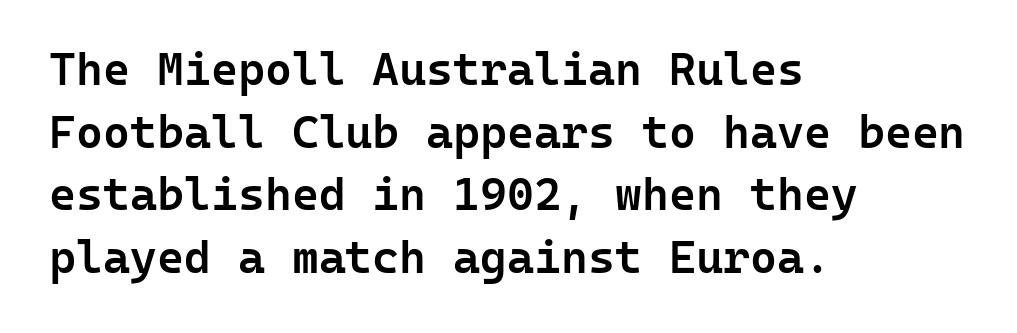
Q: Is the text bold? A: Semi-bold.
Q: Is the text italic (slanted)? A: No, it is upright.
Q: Is the typeface a serif or a sans-serif typeface? A: Sans-serif.
Q: Is the text underlined? A: No.
Q: How is the paragraph aligned? A: Left-aligned.
Q: Is the spacing between letters normal or unusually wide? A: Normal.
Q: Is the spacing between lines tight, normal or loose? A: Normal.
Q: Width (condensed, normal, or wide)? A: Normal.
Q: Stroke contrast? A: Low.
Q: x-height? A: Medium.
Q: Monospaced? A: Yes.
